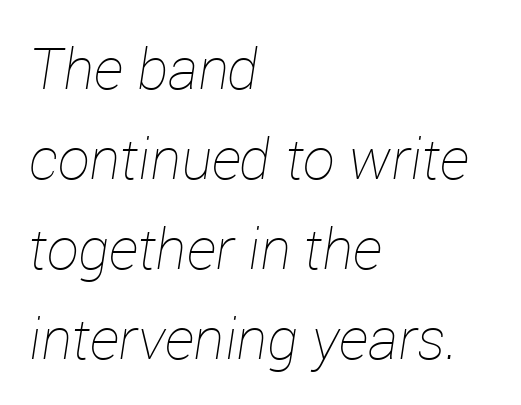
{"italic": "yes", "lean": "right", "slant_degrees": 12, "bold": "no", "weight": "thin", "width": "normal", "stroke_contrast": "low", "x_height": "medium", "monospaced": "no", "underline": "no", "align": "left", "line_spacing": "normal", "line_spacing_ratio": 1.58, "letter_spacing": "normal", "letter_spacing_em": 0.0, "glyph_px": 57}
